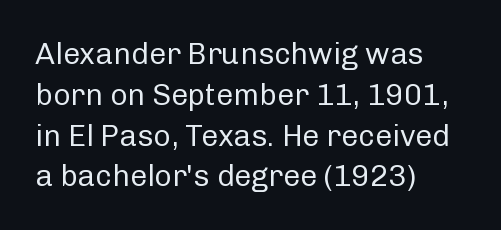
Q: Is the text bold? A: No.
Q: Is the text italic (slanted)? A: No, it is upright.
Q: Is the typeface a serif or a sans-serif typeface? A: Sans-serif.
Q: Is the text underlined? A: No.
Q: How is the paragraph aligned? A: Left-aligned.
Q: Is the spacing between letters normal or unusually wide? A: Normal.
Q: Is the spacing between lines tight, normal or loose? A: Normal.
Q: Width (condensed, normal, or wide)? A: Normal.
Q: Stroke contrast? A: Low.
Q: x-height? A: Medium.
Q: Monospaced? A: No.
